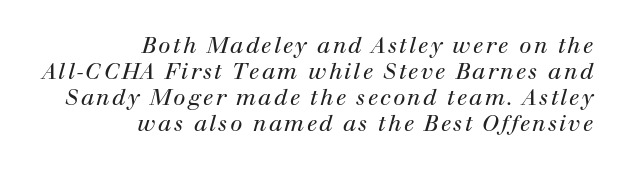
Q: Is the text bold? A: No.
Q: Is the text italic (slanted)? A: Yes, it leans right by about 12 degrees.
Q: Is the text underlined? A: No.
Q: How is the paragraph aligned? A: Right-aligned.
